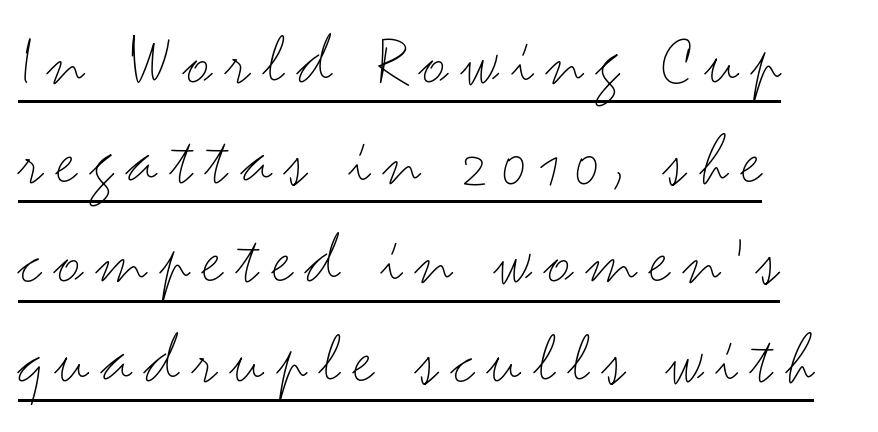
How would I describe the line gaps? Plain and ordinary. Underlining? Definitely there. Bold? No — there's no thickening of the strokes. Each letter keeps its own natural width here, so spacing adapts to shape.
